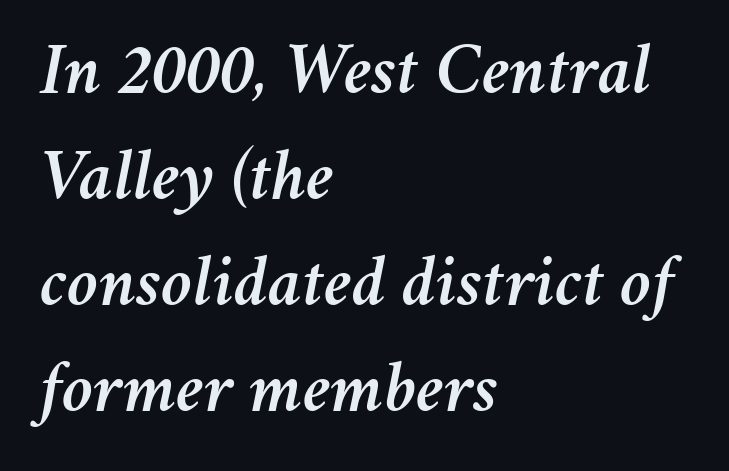
{"italic": "yes", "lean": "right", "slant_degrees": 11, "width": "normal", "stroke_contrast": "medium", "x_height": "medium", "monospaced": "no", "underline": "no", "align": "left", "line_spacing": "normal", "line_spacing_ratio": 1.47, "letter_spacing": "normal", "letter_spacing_em": 0.0, "glyph_px": 72}
